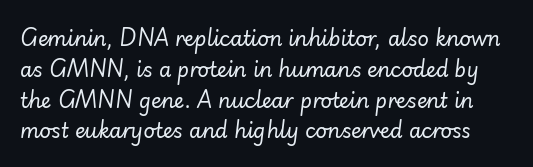
The line texture is even and compact thanks to regular tracking. The typesetting does not lean heavy: it is not bold. Quick note: underline off. Yep, that's italic — everything's leaning. The block of text has a typical density, with ordinary space between rows.
